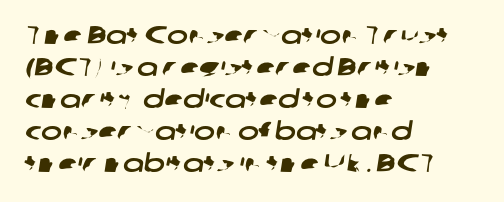
Q: Is the text underlined? A: No.
Q: How is the paragraph aligned? A: Left-aligned.
Q: Is the spacing between letters normal or unusually wide? A: Normal.
Q: Is the spacing between lines tight, normal or loose? A: Normal.
